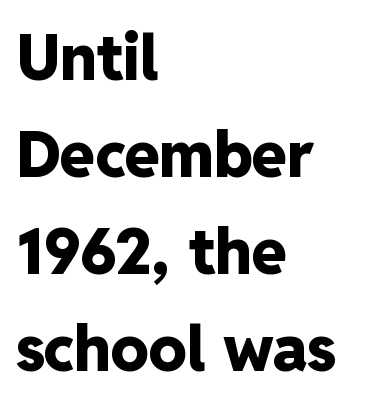
{"serif": "no", "italic": "no", "bold": "yes", "weight": "heavy", "width": "normal", "stroke_contrast": "low", "x_height": "medium", "monospaced": "no", "underline": "no", "align": "left", "line_spacing": "normal", "line_spacing_ratio": 1.54, "letter_spacing": "normal", "letter_spacing_em": 0.0, "glyph_px": 63}
